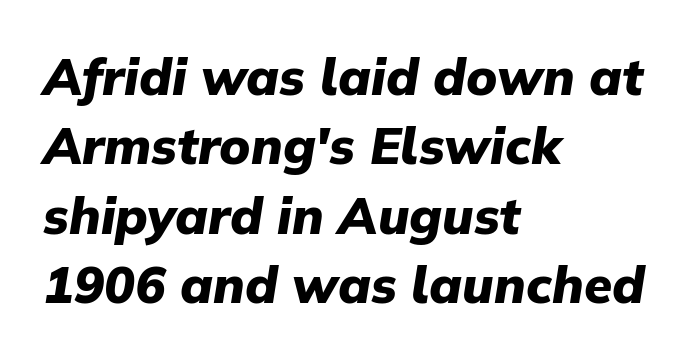
Q: Is the text bold? A: Yes.
Q: Is the text italic (slanted)? A: Yes, it leans right by about 9 degrees.
Q: Is the text underlined? A: No.
Q: How is the paragraph aligned? A: Left-aligned.
Q: Is the spacing between letters normal or unusually wide? A: Normal.
Q: Is the spacing between lines tight, normal or loose? A: Normal.
Q: Width (condensed, normal, or wide)? A: Normal.
Q: Stroke contrast? A: Low.
Q: x-height? A: Medium.
Q: Monospaced? A: No.
